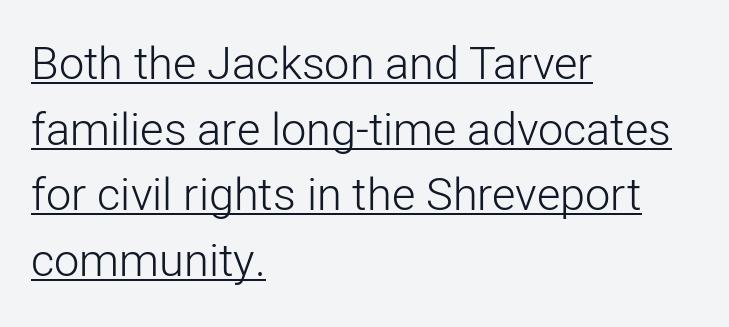
The image shows 45 px light sans-serif type, upright; set left-aligned, normal line spacing (1.46x), normal letter spacing, underlined; low stroke contrast and a medium x-height.
